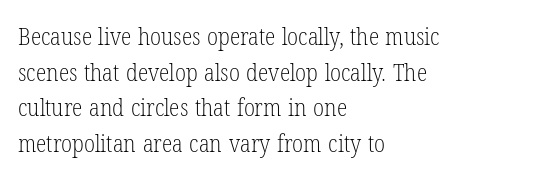
No italicization has been applied; the sample stays upright. Each line starts at the same left margin while the right side varies. Weight: regular or lighter. Compared with typical paragraphs, the rows here are spaced about the same. No extra tracking has been applied to these lines. Any mark beneath the type? The region is blank.
